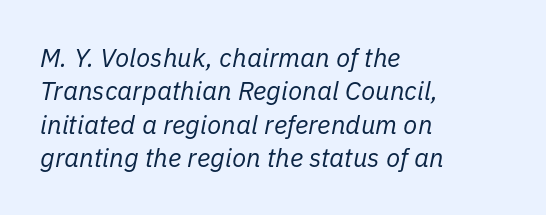
{"italic": "yes", "lean": "right", "slant_degrees": 11, "bold": "no", "underline": "no", "align": "left", "line_spacing": "normal", "line_spacing_ratio": 1.28, "letter_spacing": "normal", "letter_spacing_em": 0.0, "glyph_px": 26}
